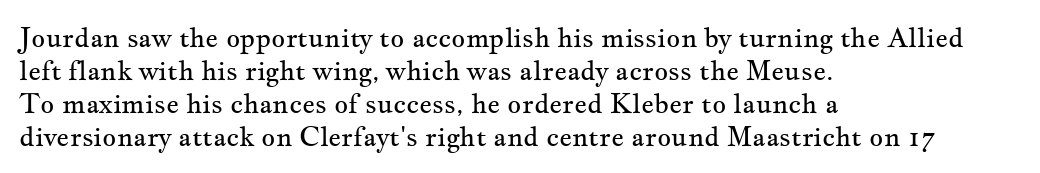
The image shows 27 px text type, upright; set left-aligned, line spacing 1.22x, normal letter spacing, not underlined.
